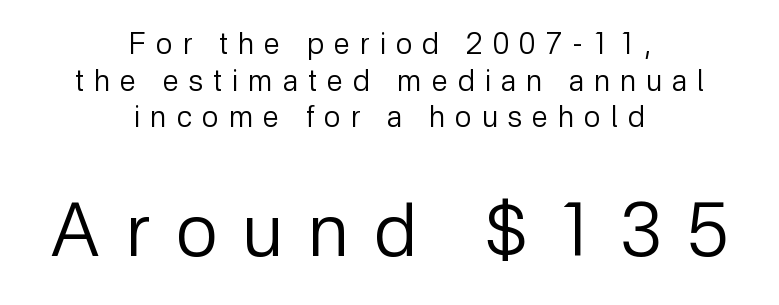
Type style note: lacks serifs. The passage shown is typed in a proportional face where columns would drift. These lines stack symmetrically, like a column narrowing and widening about its center. This sample uses an upright cut, with every glyph sitting square on the baseline. Type without underlining. Caption: face not bold, strokes unweighted.
